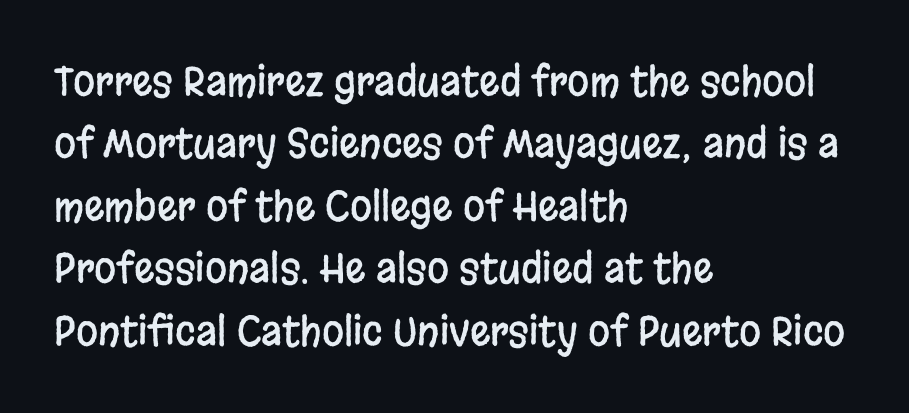
{"serif": "no", "italic": "no", "width": "condensed", "stroke_contrast": "low", "x_height": "large", "monospaced": "no", "underline": "no", "align": "left", "line_spacing": "normal", "line_spacing_ratio": 1.56, "letter_spacing": "normal", "letter_spacing_em": 0.0, "glyph_px": 40}
